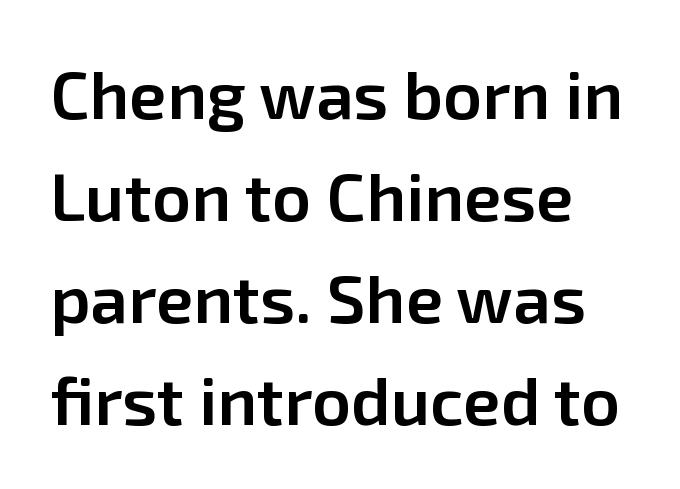
Underlining? Definitely not there. A normal amount of white space separates one row of letters from the next. There is no visible air inserted between adjacent glyphs. Note the varied advance widths — an 'i' is clearly narrower than an 'm'. Posture: straight, roman, zero tilt. The text was rendered using a sans face with plain stroke endings.
